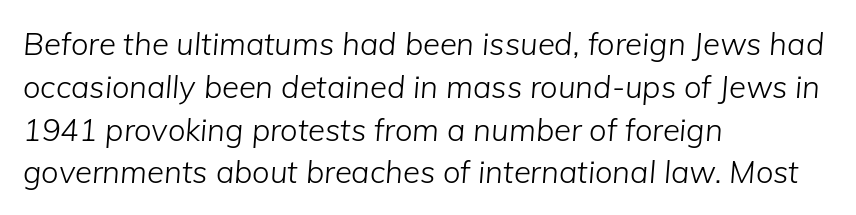
Q: Is the text bold? A: No.
Q: Is the text italic (slanted)? A: Yes, it leans right by about 5 degrees.
Q: Is the text underlined? A: No.
Q: How is the paragraph aligned? A: Left-aligned.
Q: Is the spacing between letters normal or unusually wide? A: Normal.
Q: Is the spacing between lines tight, normal or loose? A: Normal.
Q: Width (condensed, normal, or wide)? A: Normal.
Q: Stroke contrast? A: Low.
Q: x-height? A: Medium.
Q: Monospaced? A: No.
